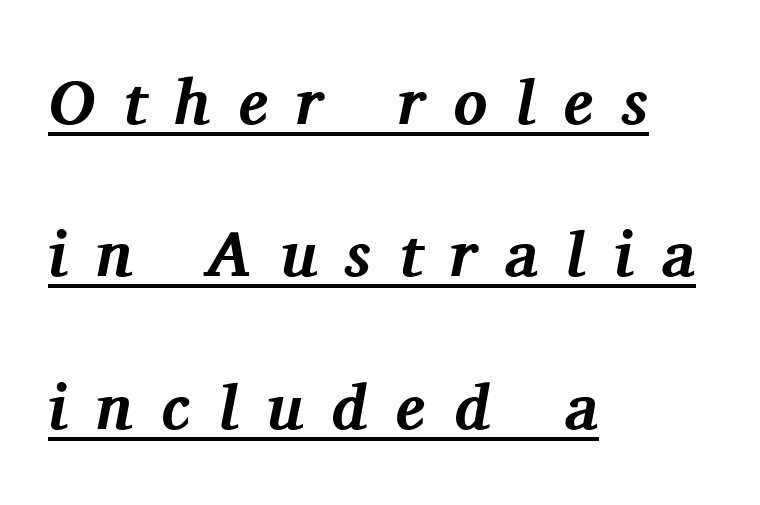
Q: Is the text bold? A: Yes.
Q: Is the text italic (slanted)? A: Yes, it leans right by about 11 degrees.
Q: Is the typeface a serif or a sans-serif typeface? A: Serif.
Q: Is the text underlined? A: Yes.
Q: How is the paragraph aligned? A: Left-aligned.
Q: Is the spacing between letters normal or unusually wide? A: Unusually wide.
Q: Is the spacing between lines tight, normal or loose? A: Loose.
Q: Width (condensed, normal, or wide)? A: Normal.
Q: Stroke contrast? A: Medium.
Q: x-height? A: Medium.
Q: Monospaced? A: No.
